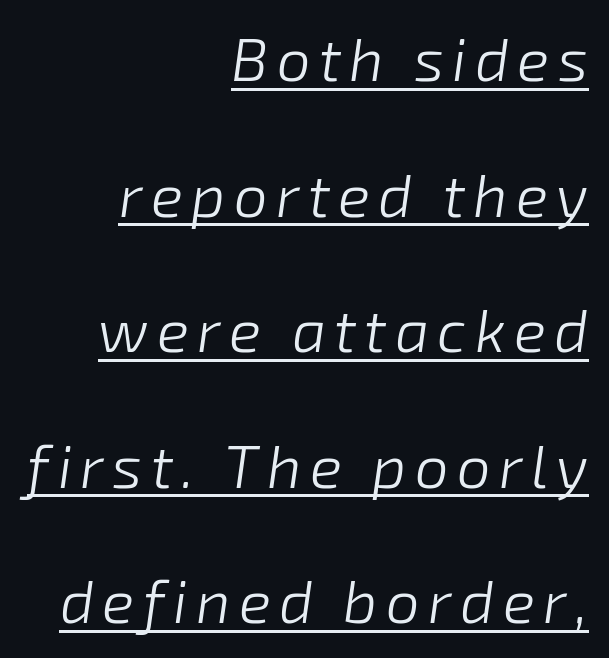
Emphasis-style slanted type is in use. Each new line begins a long way beneath the previous one. Each line ends at the same right margin while the left side varies. Glance below the letters and you will spot a drawn line.
